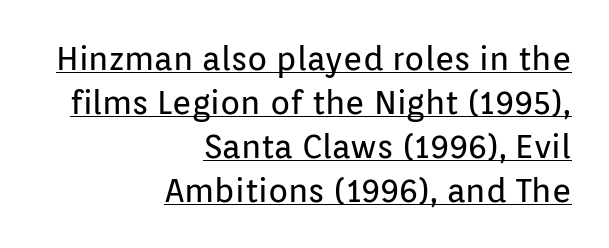
Q: Is the text bold? A: No.
Q: Is the text italic (slanted)? A: No, it is upright.
Q: Is the typeface a serif or a sans-serif typeface? A: Sans-serif.
Q: Is the text underlined? A: Yes.
Q: How is the paragraph aligned? A: Right-aligned.
Q: Is the spacing between letters normal or unusually wide? A: Normal.
Q: Is the spacing between lines tight, normal or loose? A: Normal.
Q: Width (condensed, normal, or wide)? A: Normal.
Q: Stroke contrast? A: Low.
Q: x-height? A: Medium.
Q: Monospaced? A: No.
